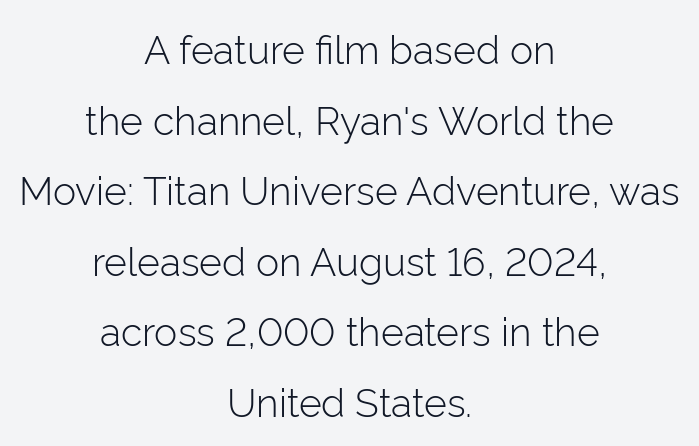
The image shows 39 px light sans-serif type, upright; set centered, line spacing 1.81x, normal letter spacing, not underlined; low stroke contrast and a medium x-height.
